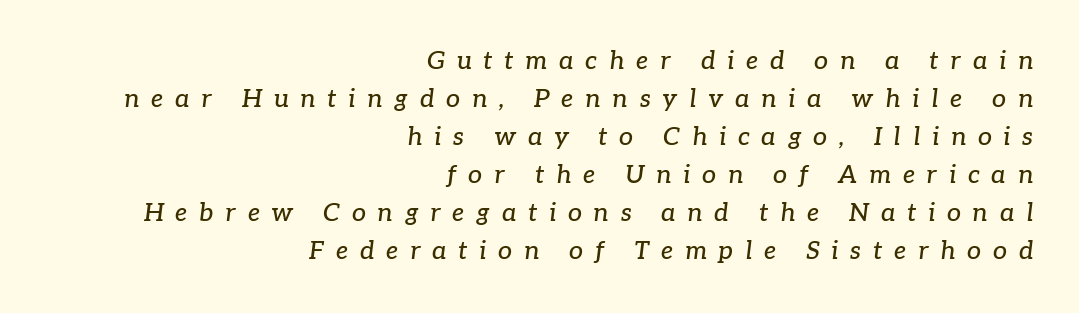
Q: Is the text italic (slanted)? A: Yes, it leans right by about 7 degrees.
Q: Is the text underlined? A: No.
Q: How is the paragraph aligned? A: Right-aligned.
Q: Is the spacing between letters normal or unusually wide? A: Unusually wide.
Q: Is the spacing between lines tight, normal or loose? A: Normal.
